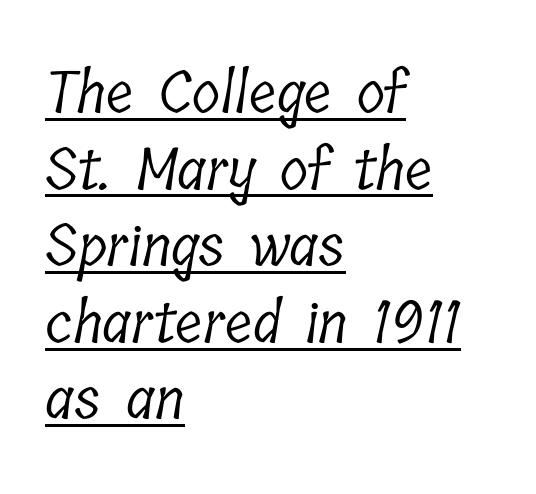
The image shows 58 px light, condensed serif type; set left-aligned, normal line spacing (1.32x), normal letter spacing, underlined; low stroke contrast and a medium x-height.
